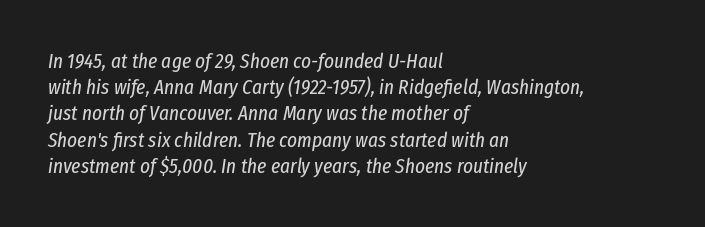
{"italic": "yes", "lean": "right", "slant_degrees": 8, "bold": "no", "underline": "no", "align": "left", "line_spacing": "normal", "line_spacing_ratio": 1.25, "letter_spacing": "normal", "letter_spacing_em": 0.0, "glyph_px": 21}
